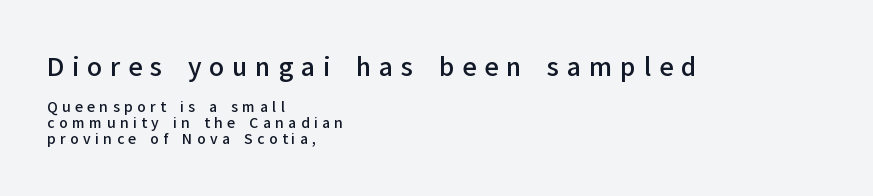
In this sample the first text group is rendered at the bigger scale. Typographic density is moderately raised because the face is semibold. The axis of the letterforms is exactly vertical. You could barely slide anything between these rows. Underline: absent.
